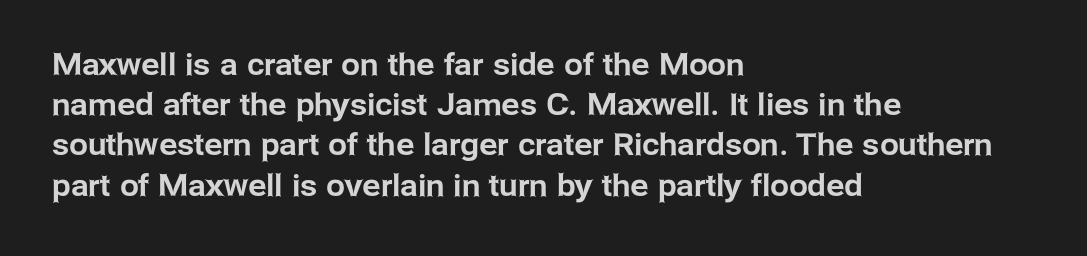
The image shows 30 px sans-serif type, upright; set left-aligned, normal line spacing (1.34x), normal letter spacing, not underlined; low stroke contrast and a medium x-height.
